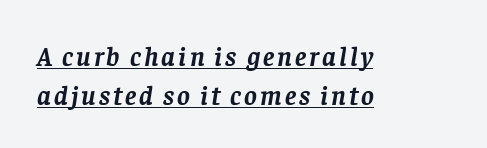
Chunky letters — that's bold for sure. The whole block is typeset with a tilt. Quick note: underline on. This rendering uses left alignment, leaving the right contour irregular. The designer left line spacing at the default.
